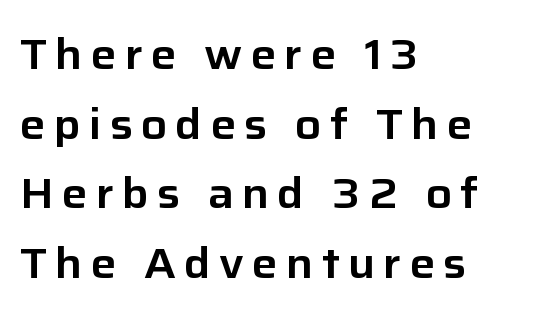
{"serif": "no", "italic": "no", "width": "normal", "stroke_contrast": "low", "x_height": "medium", "monospaced": "no", "underline": "no", "align": "left", "line_spacing": "normal", "line_spacing_ratio": 1.62, "glyph_px": 43}
